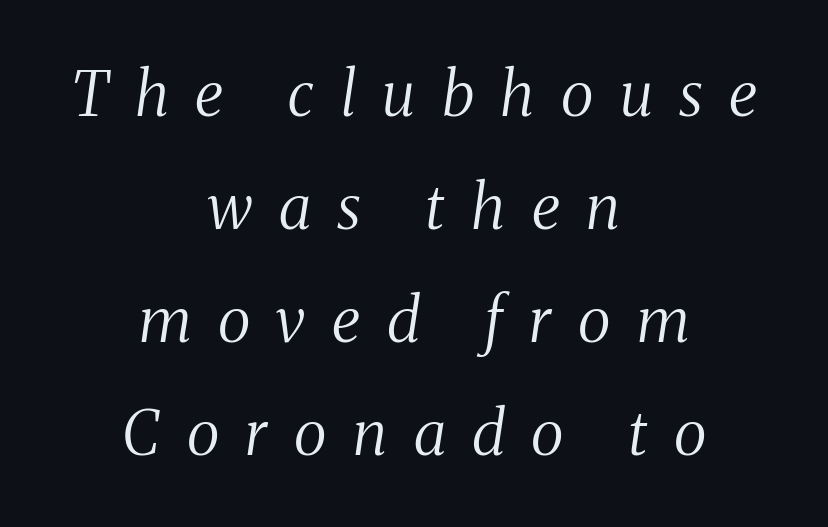
Q: Is the text bold? A: No.
Q: Is the text italic (slanted)? A: Yes, it leans right by about 8 degrees.
Q: Is the typeface a serif or a sans-serif typeface? A: Serif.
Q: Is the text underlined? A: No.
Q: How is the paragraph aligned? A: Centered.
Q: Is the spacing between letters normal or unusually wide? A: Unusually wide.
Q: Width (condensed, normal, or wide)? A: Condensed.
Q: Stroke contrast? A: Medium.
Q: x-height? A: Medium.
Q: Monospaced? A: No.
